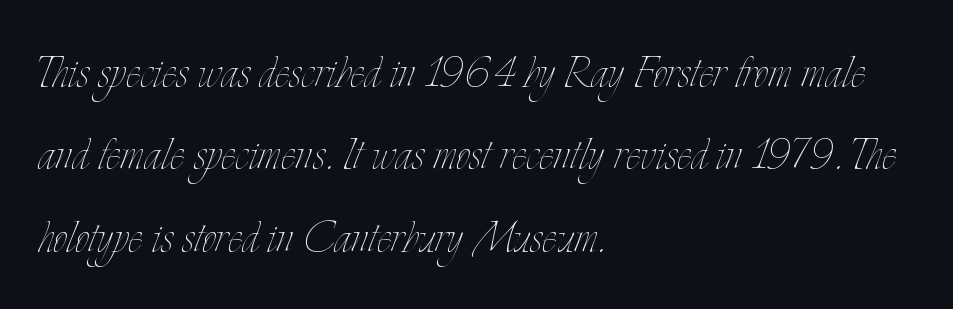
Q: Is the text bold? A: No.
Q: Is the text italic (slanted)? A: Yes.
Q: Is the text underlined? A: No.
Q: How is the paragraph aligned? A: Left-aligned.
Q: Is the spacing between letters normal or unusually wide? A: Normal.
Q: Is the spacing between lines tight, normal or loose? A: Normal.
Q: Width (condensed, normal, or wide)? A: Condensed.
Q: Stroke contrast? A: Low.
Q: x-height? A: Small.
Q: Monospaced? A: No.
